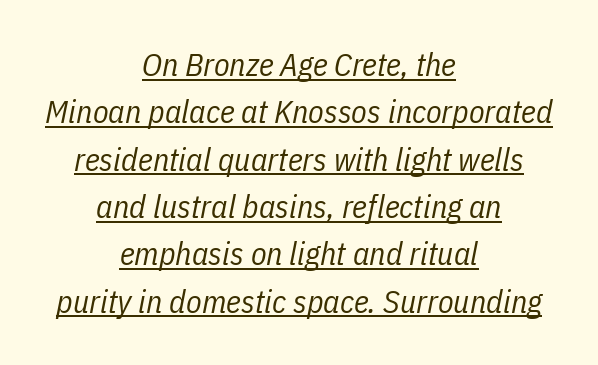
Q: Is the text bold? A: No.
Q: Is the text italic (slanted)? A: Yes, it leans right by about 11 degrees.
Q: Is the text underlined? A: Yes.
Q: How is the paragraph aligned? A: Centered.
Q: Is the spacing between letters normal or unusually wide? A: Normal.
Q: Is the spacing between lines tight, normal or loose? A: Normal.
Q: Width (condensed, normal, or wide)? A: Condensed.
Q: Stroke contrast? A: Low.
Q: x-height? A: Medium.
Q: Monospaced? A: No.
